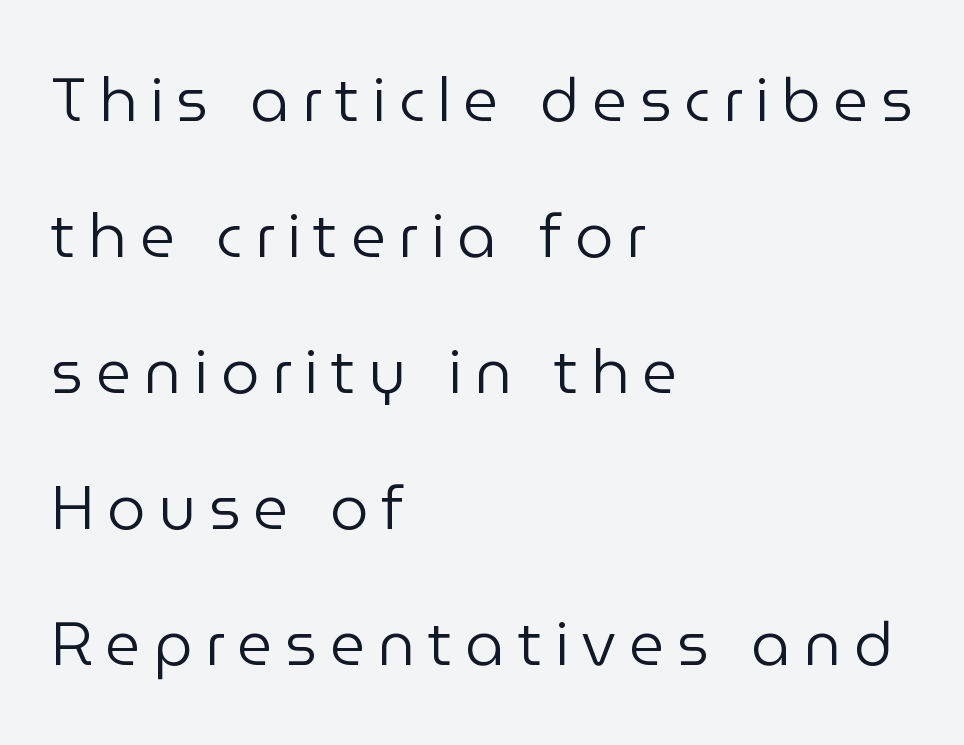
Compared with a typical body face, this is equally light or lighter still. What kind of face is this? One without serifs — a sans. Tracking value appears strongly positive — letters spread wide. The string is rendered with underlining switched off. The rendering uses natural spacing where letterforms have individual widths. Visually the block forms a straight wall on the left and a jagged coastline on the right.
